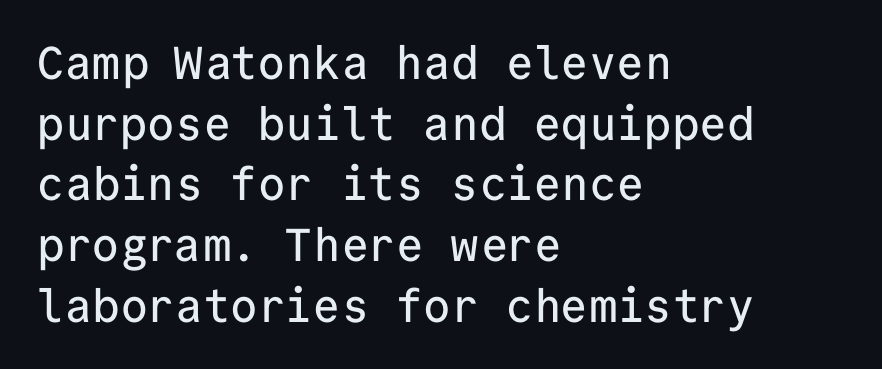
{"serif": "no", "italic": "no", "width": "normal", "stroke_contrast": "low", "x_height": "medium", "monospaced": "yes", "underline": "no", "align": "left", "line_spacing": "normal", "line_spacing_ratio": 1.32, "letter_spacing": "normal", "letter_spacing_em": 0.0, "glyph_px": 46}
